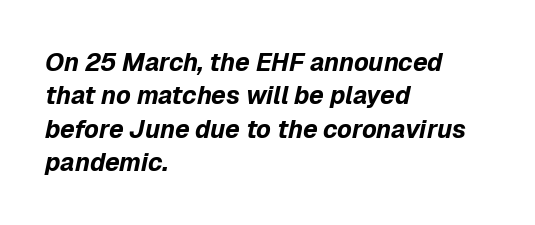
The image shows 25 px bold type, italic (leaning right); set left-aligned, normal line spacing (1.34x), normal letter spacing, not underlined.
